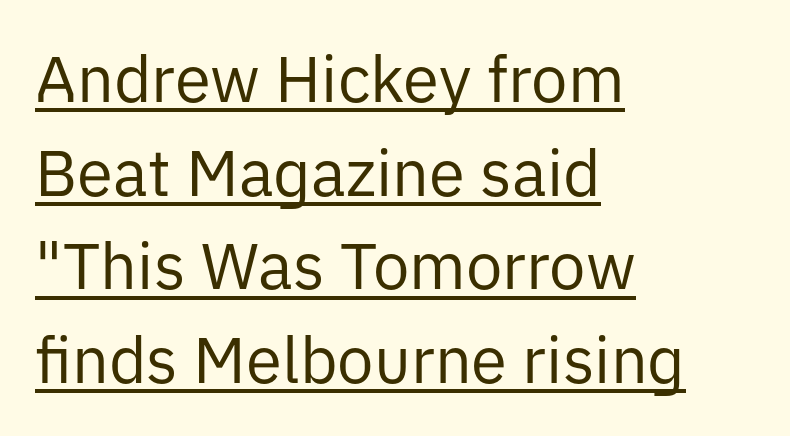
Q: Is the text bold? A: No.
Q: Is the text italic (slanted)? A: No, it is upright.
Q: Is the typeface a serif or a sans-serif typeface? A: Sans-serif.
Q: Is the text underlined? A: Yes.
Q: How is the paragraph aligned? A: Left-aligned.
Q: Is the spacing between letters normal or unusually wide? A: Normal.
Q: Is the spacing between lines tight, normal or loose? A: Normal.
Q: Width (condensed, normal, or wide)? A: Normal.
Q: Stroke contrast? A: Low.
Q: x-height? A: Medium.
Q: Monospaced? A: No.
